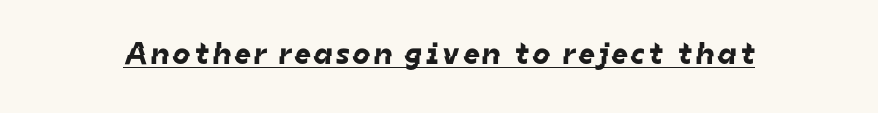
Q: Is the typeface a serif or a sans-serif typeface? A: Sans-serif.
Q: Is the text underlined? A: Yes.
Q: Width (condensed, normal, or wide)? A: Normal.
Q: Stroke contrast? A: Low.
Q: x-height? A: Medium.
Q: Monospaced? A: No.
